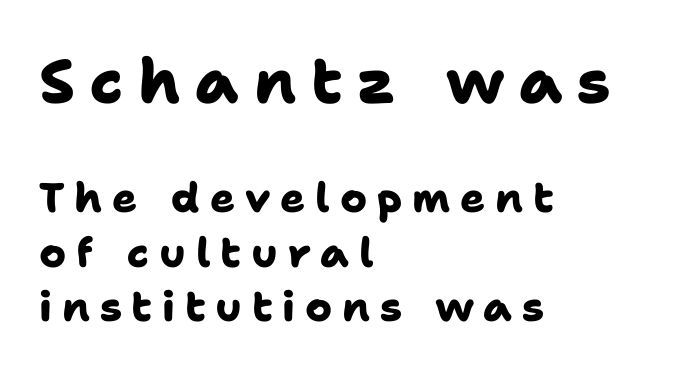
The image shows 62 px heavy sans-serif type; set left-aligned, normal line spacing (1.32x), unusually wide letter spacing (+0.24 em), not underlined; the first (top) block is 1.51x larger; low stroke contrast and a medium x-height.
